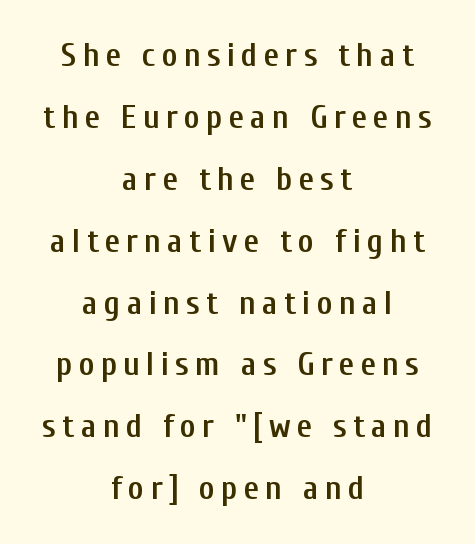
{"serif": "no", "italic": "no", "bold": "semi", "weight": "semibold", "width": "condensed", "stroke_contrast": "low", "x_height": "medium", "monospaced": "no", "underline": "no", "align": "center", "line_spacing_ratio": 1.82, "glyph_px": 34}
